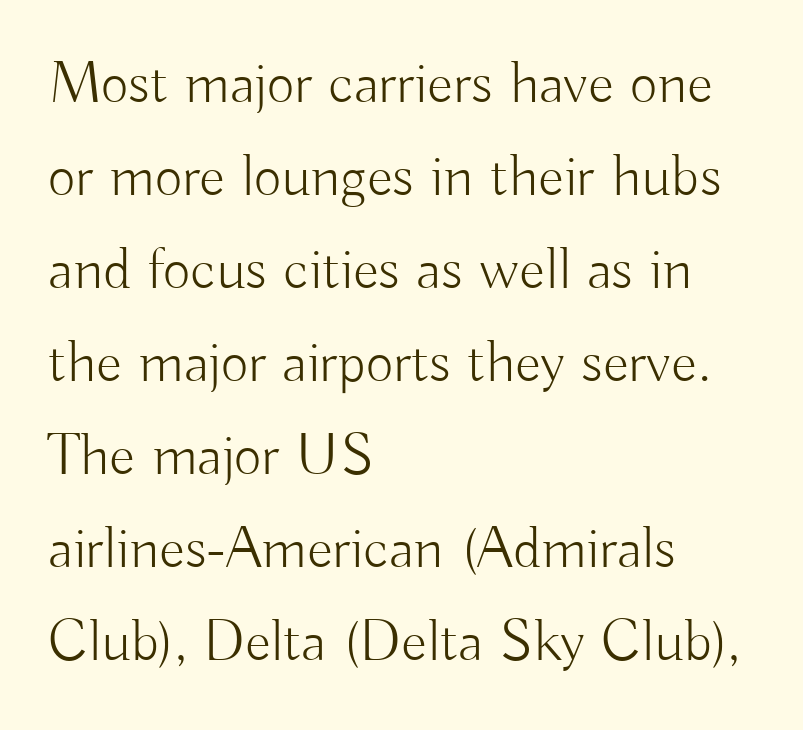
{"serif": "no", "italic": "no", "bold": "no", "weight": "light", "width": "normal", "stroke_contrast": "low", "x_height": "small", "monospaced": "no", "underline": "no", "align": "left", "line_spacing": "normal", "line_spacing_ratio": 1.55, "letter_spacing": "normal", "letter_spacing_em": 0.0, "glyph_px": 60}
